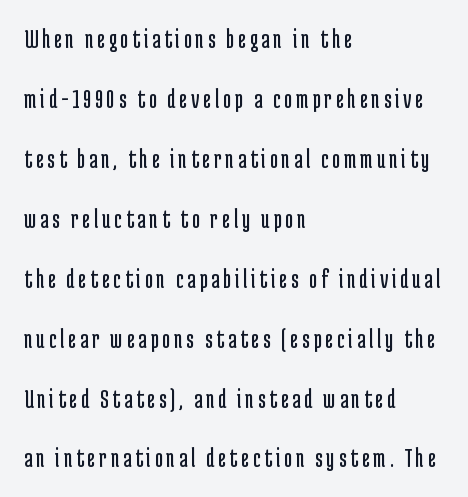
The space beneath each line is pristine and unruled. Unbolded letterforms with no extra heft. Quick note: not italic, upright. Think of a printed novel: that variable character pitch is what you see here.
